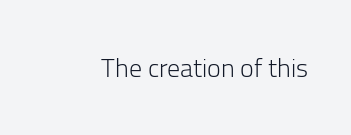
Q: Is the text bold? A: No.
Q: Is the text italic (slanted)? A: No, it is upright.
Q: Is the text underlined? A: No.
Q: Is the spacing between letters normal or unusually wide? A: Normal.
